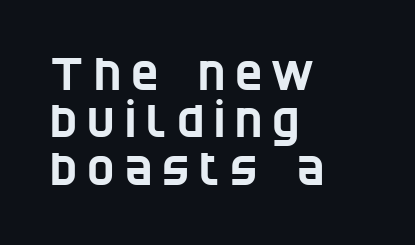
Q: Is the typeface a serif or a sans-serif typeface? A: Sans-serif.
Q: Is the text underlined? A: No.
Q: How is the paragraph aligned? A: Left-aligned.
Q: Is the spacing between letters normal or unusually wide? A: Unusually wide.
Q: Is the spacing between lines tight, normal or loose? A: Tight.
Q: Width (condensed, normal, or wide)? A: Condensed.
Q: Stroke contrast? A: Low.
Q: x-height? A: Large.
Q: Monospaced? A: No.
